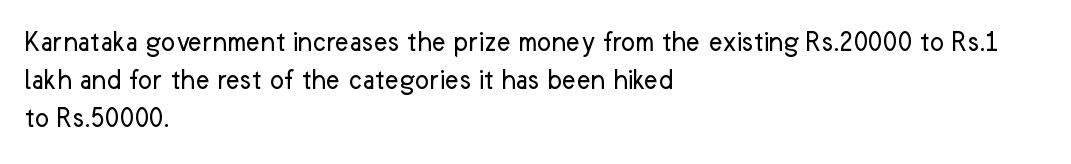
The image shows 30 px regular-weight sans-serif type, upright; set left-aligned, normal line spacing (1.26x), normal letter spacing, not underlined; low stroke contrast and a medium x-height.
